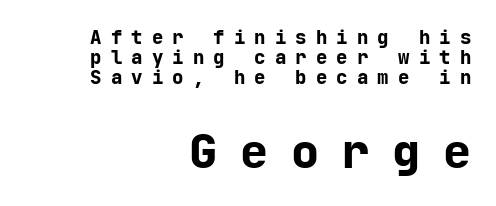
Visually the block forms a straight wall on the right and a jagged coastline on the left. Caption: bold face, heavy strokes. The designer gave the closing block more size than the opening block. In terms of letterform style, serifs are entirely absent. Letter spacing: wide.
